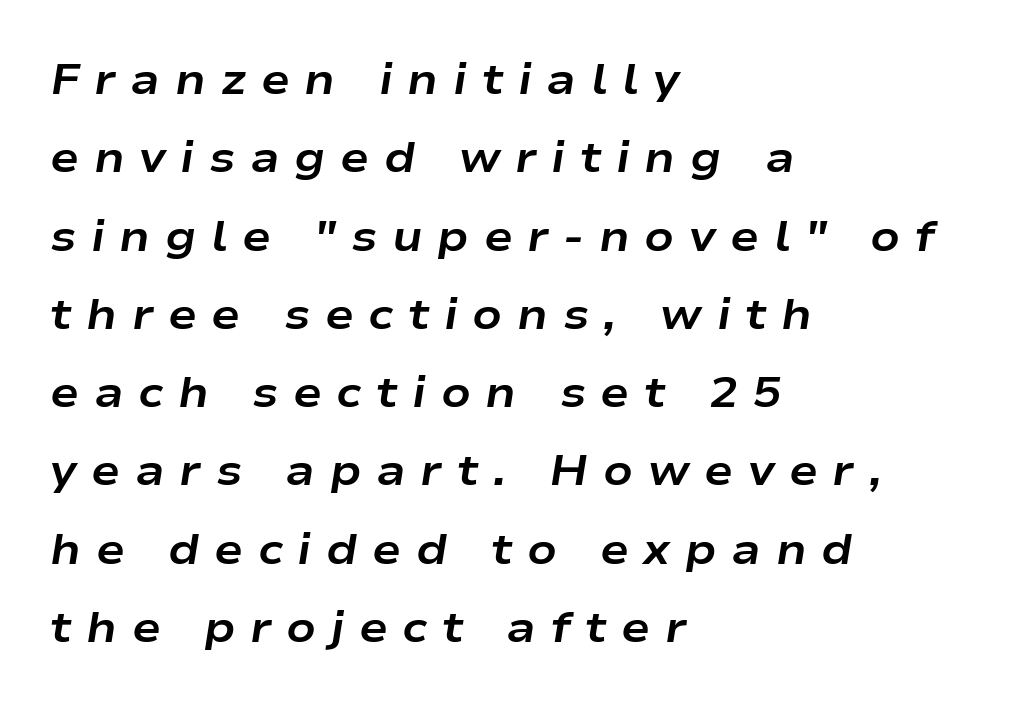
The image shows 43 px bold, wide type, italic (leaning right); set left-aligned, line spacing 1.82x, unusually wide letter spacing (+0.34 em), not underlined; low stroke contrast and a medium x-height.
